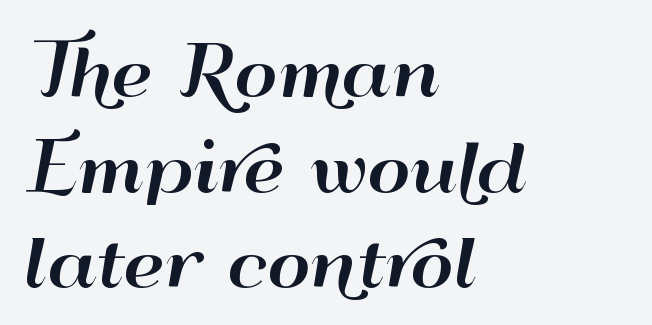
{"serif": "no", "width": "wide", "stroke_contrast": "high", "x_height": "small", "monospaced": "no", "underline": "no", "align": "left", "line_spacing": "normal", "line_spacing_ratio": 1.45, "letter_spacing": "normal", "letter_spacing_em": 0.0, "glyph_px": 66}
